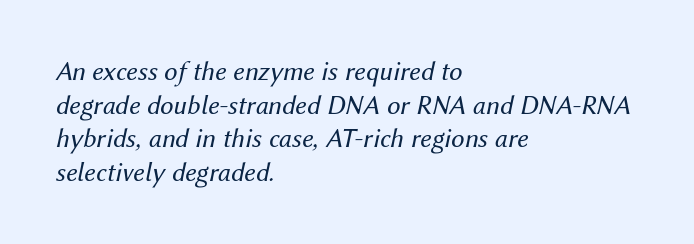
{"italic": "yes", "lean": "right", "slant_degrees": 12, "bold": "no", "underline": "no", "align": "left", "line_spacing": "normal", "line_spacing_ratio": 1.25, "letter_spacing": "normal", "letter_spacing_em": 0.0, "glyph_px": 27}
